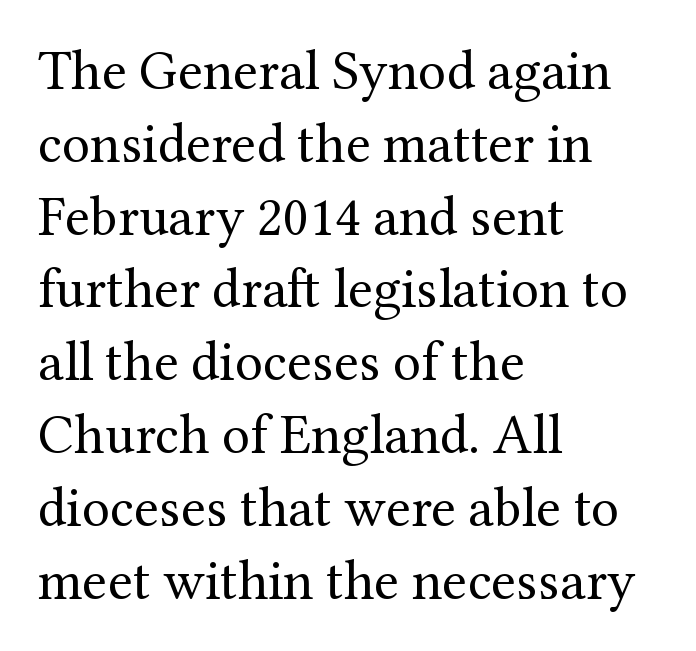
The image shows 56 px regular-weight serif type, upright; set left-aligned, normal line spacing (1.3x), normal letter spacing, not underlined; medium stroke contrast and a medium x-height.
